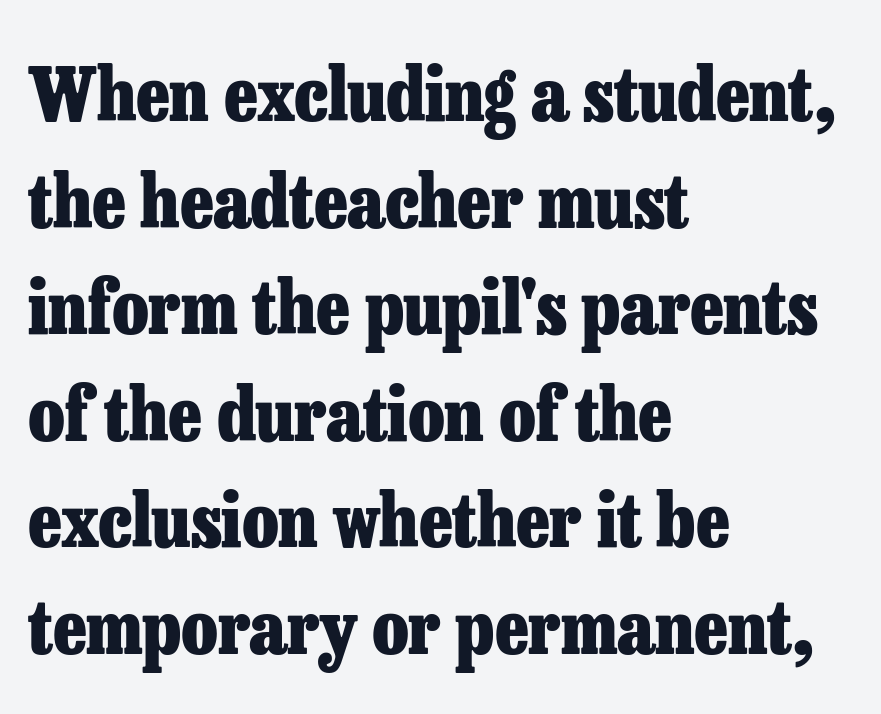
Caption: bold face, heavy strokes. Any mark beneath the type? The region is blank. Words appear dense and cohesive because spacing is normal. If you drew a line through each stem, it would be perfectly vertical. These lines are set flush left with a ragged right edge.
